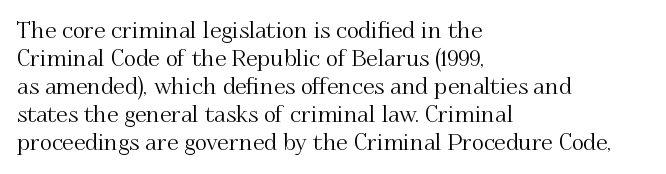
The image shows 23 px text type, upright; set left-aligned, line spacing 1.22x, normal letter spacing, not underlined.
